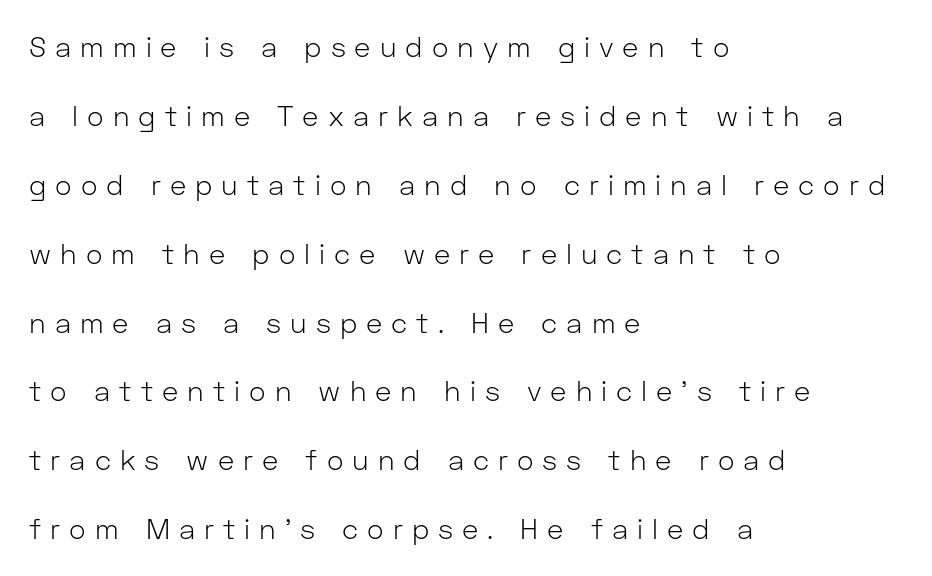
The image shows 28 px light sans-serif type, upright; set left-aligned, loose line spacing (2.46x), unusually wide letter spacing (+0.32 em), not underlined; low stroke contrast and a medium x-height.
